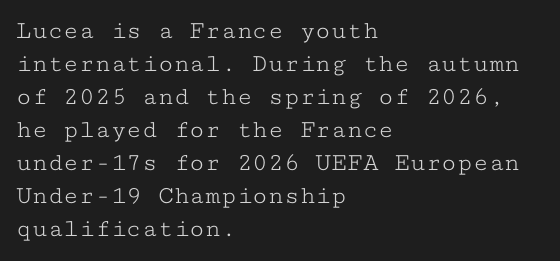
The image shows 26 px text type, upright; set left-aligned, normal line spacing (1.27x), normal letter spacing, not underlined.
